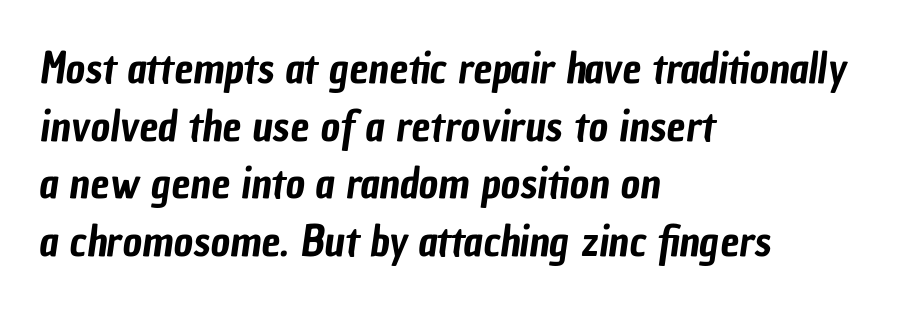
Q: Is the typeface a serif or a sans-serif typeface? A: Sans-serif.
Q: Is the text underlined? A: No.
Q: How is the paragraph aligned? A: Left-aligned.
Q: Is the spacing between letters normal or unusually wide? A: Normal.
Q: Is the spacing between lines tight, normal or loose? A: Normal.
Q: Width (condensed, normal, or wide)? A: Condensed.
Q: Stroke contrast? A: Low.
Q: x-height? A: Medium.
Q: Monospaced? A: No.
